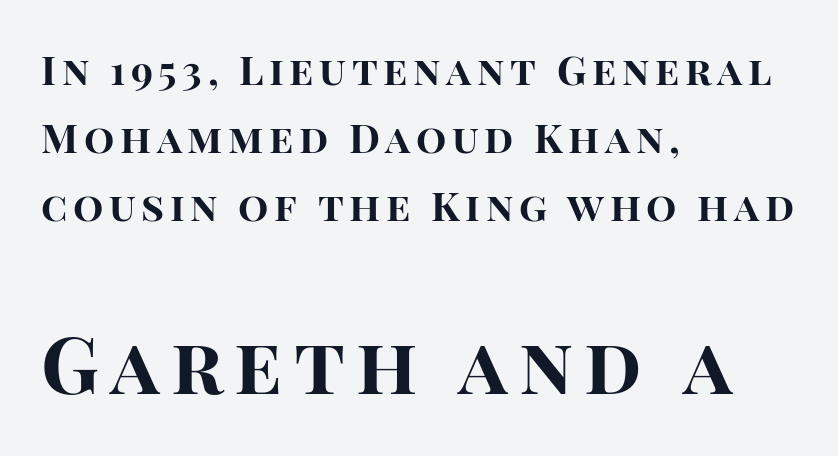
This sample has the flowing, uneven cadence of proportional lettering. This is roman type, the default non-slanted kind. Letters rest on an invisible, unmarked baseline. Size hierarchy here favors the trailing block over the leading one. The rendering anchors every line to the left-hand side.
